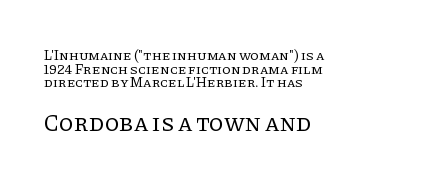
Weight: regular or lighter. Anything drawn beneath the words? Only blank space. Line beginnings align vertically; line endings do not. The horizontal fit of the characters is conventional and even. Ordinary non-slanted type is in use.
